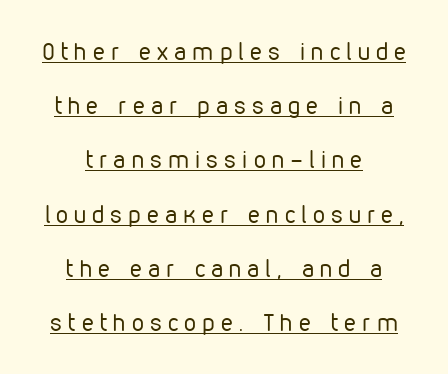
The image shows 24 px text type, upright; set centered, loose line spacing (2.26x), unusually wide letter spacing (+0.26 em), underlined.
